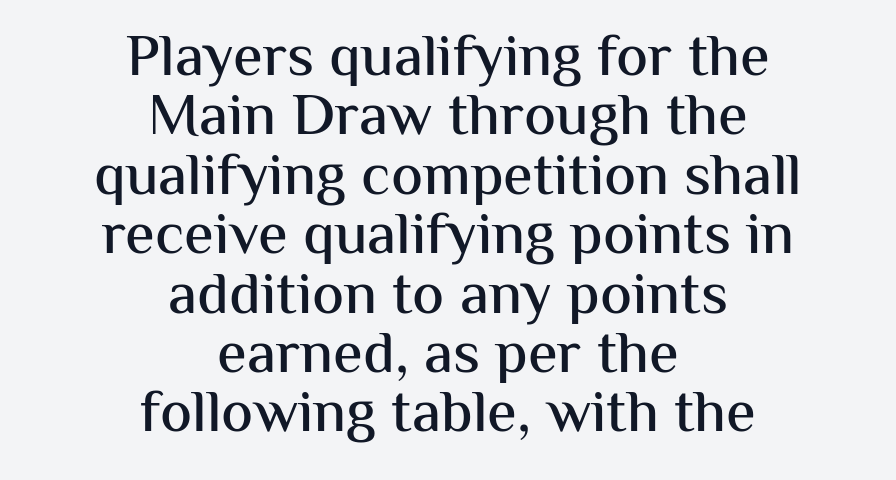
The image shows 60 px sans-serif type, upright; set centered, tight line spacing (0.99x), normal letter spacing, not underlined; medium stroke contrast and a medium x-height.
